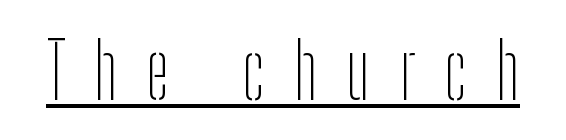
Looks like someone drew a line under every word here. These lines are composed in type without serifs. Letter spacing: wide. The face looks like a standard text weight, possibly lighter. Think of a printed novel: that variable character pitch is what you see here. Notice how the stems are strictly vertical — no italics here.
